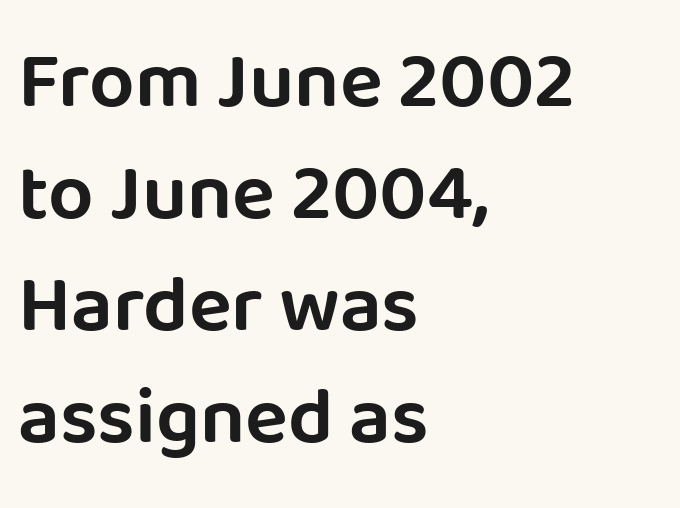
Q: Is the text italic (slanted)? A: No, it is upright.
Q: Is the typeface a serif or a sans-serif typeface? A: Sans-serif.
Q: Is the text underlined? A: No.
Q: How is the paragraph aligned? A: Left-aligned.
Q: Is the spacing between letters normal or unusually wide? A: Normal.
Q: Is the spacing between lines tight, normal or loose? A: Normal.
Q: Width (condensed, normal, or wide)? A: Normal.
Q: Stroke contrast? A: Low.
Q: x-height? A: Large.
Q: Monospaced? A: No.
